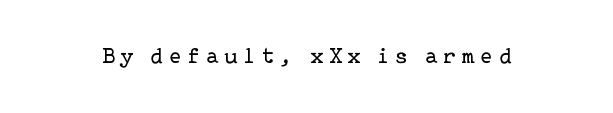
{"italic": "no", "bold": "no", "underline": "no", "letter_spacing": "wide", "letter_spacing_em": 0.28, "glyph_px": 22}
